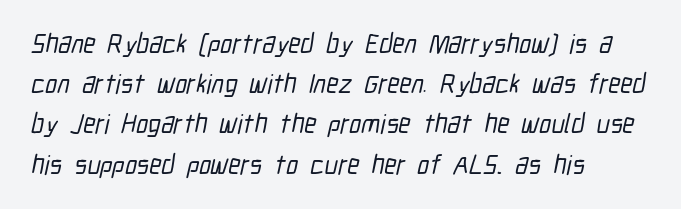
One glance says typical: line gaps are just what's usual. You could call the tracking neutral — neither tight nor loose. This rendering uses left alignment, leaving the right contour irregular. Quick note: underline off.
